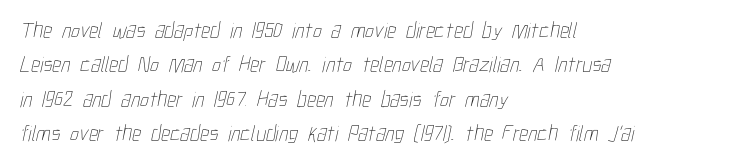
Q: Is the text bold? A: No.
Q: Is the text underlined? A: No.
Q: How is the paragraph aligned? A: Left-aligned.
Q: Is the spacing between letters normal or unusually wide? A: Normal.
Q: Is the spacing between lines tight, normal or loose? A: Normal.
